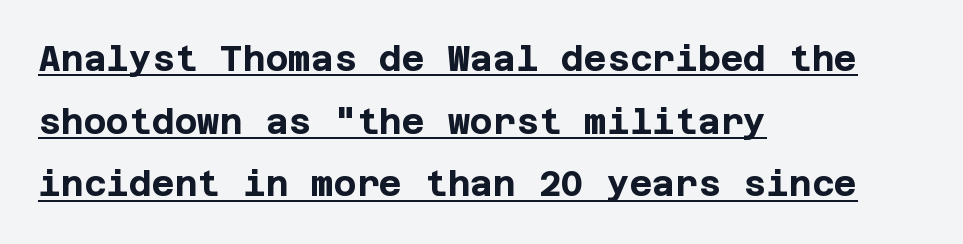
Is the letter spacing exaggerated? No — it looks like the ordinary default. The typography opts for an upright posture over an oblique one. Regarding serifs, this sample does without them. Each line of the rendering has a horizontal stroke beneath the glyphs. This sample is left-justified, so line endings fall wherever the words run out. This is heavy type, rendered in bold.
